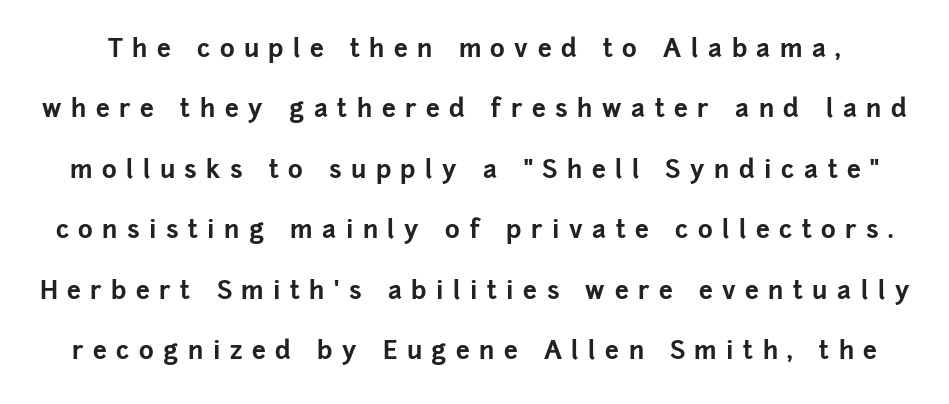
Q: Is the text bold? A: Yes.
Q: Is the text italic (slanted)? A: No, it is upright.
Q: Is the text underlined? A: No.
Q: Is the spacing between letters normal or unusually wide? A: Unusually wide.
Q: Is the spacing between lines tight, normal or loose? A: Loose.
